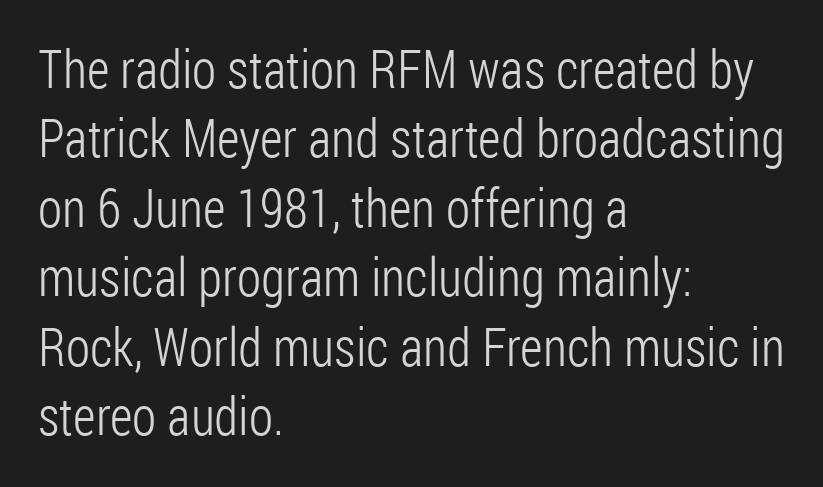
{"serif": "no", "italic": "no", "bold": "no", "weight": "light", "width": "condensed", "stroke_contrast": "low", "x_height": "medium", "monospaced": "no", "underline": "no", "align": "left", "line_spacing": "normal", "line_spacing_ratio": 1.31, "letter_spacing": "normal", "letter_spacing_em": 0.0, "glyph_px": 53}
